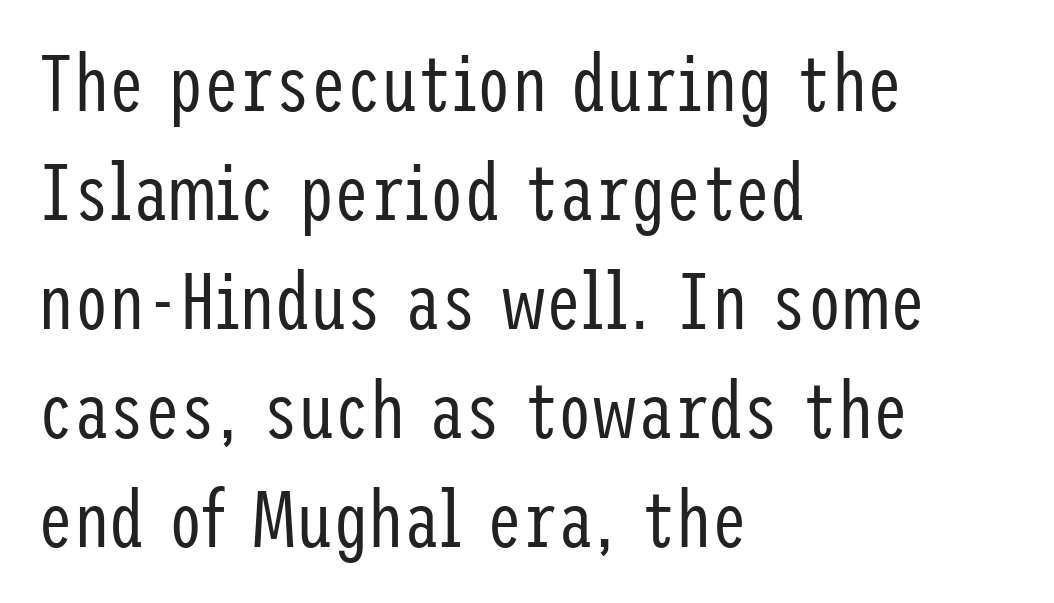
{"serif": "no", "italic": "no", "bold": "no", "weight": "regular", "width": "condensed", "stroke_contrast": "low", "x_height": "medium", "underline": "no", "align": "left", "line_spacing": "normal", "line_spacing_ratio": 1.38, "letter_spacing": "normal", "letter_spacing_em": 0.0, "glyph_px": 79}
